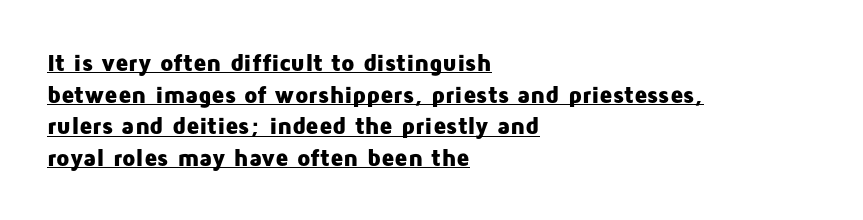
{"italic": "no", "bold": "yes", "underline": "yes", "align": "left", "line_spacing": "normal", "line_spacing_ratio": 1.32, "letter_spacing": "normal", "letter_spacing_em": 0.0, "glyph_px": 24}
